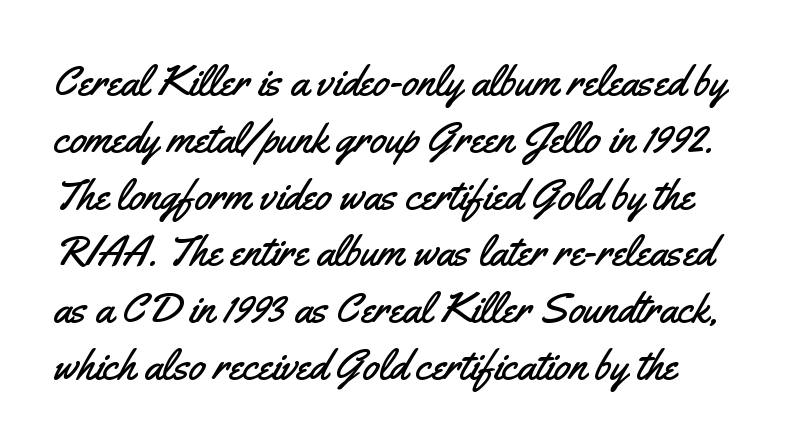
The space between consecutive lines is moderate. I'd call this a sans setting — the letters go barefoot. Compared with typical body copy, the letter spacing here is the same. Underline: absent. Note the varied advance widths — an 'i' is clearly narrower than an 'm'.
